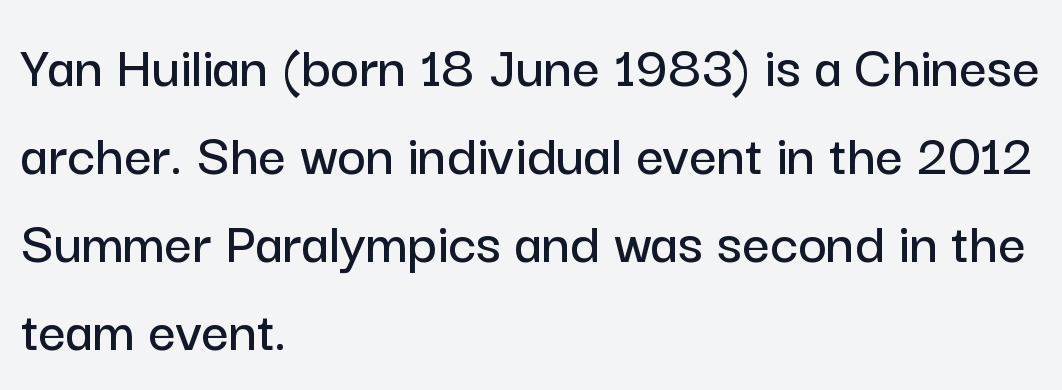
The image shows 61 px sans-serif type, upright; set left-aligned, normal line spacing (1.44x), normal letter spacing, not underlined; low stroke contrast and a medium x-height.
